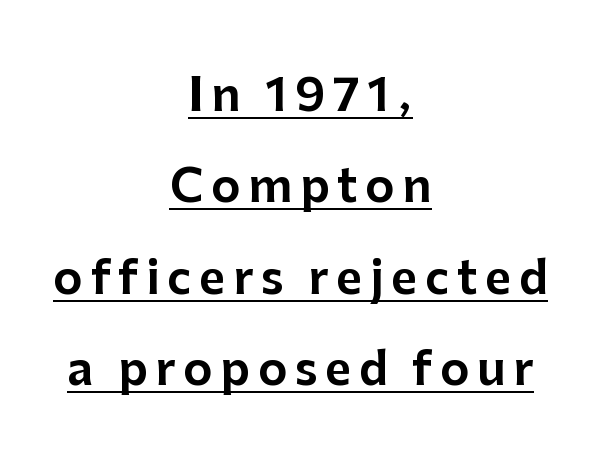
Q: Is the text italic (slanted)? A: No, it is upright.
Q: Is the typeface a serif or a sans-serif typeface? A: Sans-serif.
Q: Is the text underlined? A: Yes.
Q: How is the paragraph aligned? A: Centered.
Q: Is the spacing between lines tight, normal or loose? A: Loose.
Q: Width (condensed, normal, or wide)? A: Normal.
Q: Stroke contrast? A: Low.
Q: x-height? A: Medium.
Q: Monospaced? A: No.
